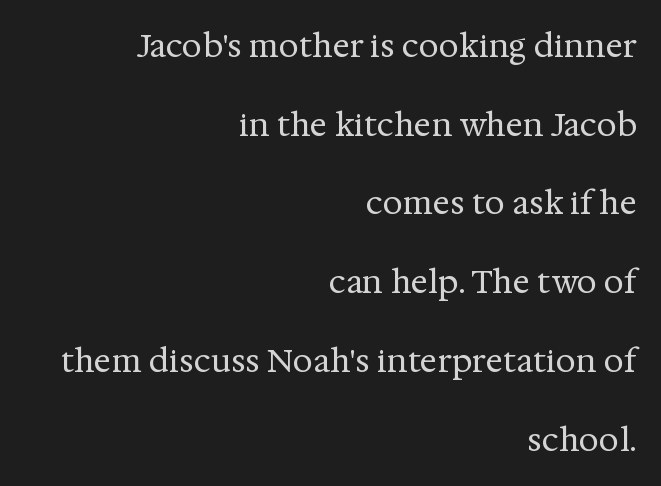
A typesetter would call this leading open, well beyond the default. The area under the type is left untouched. Italic: no, the glyphs are upright roman. Between one letter and the next there's only the usual sliver of space.
